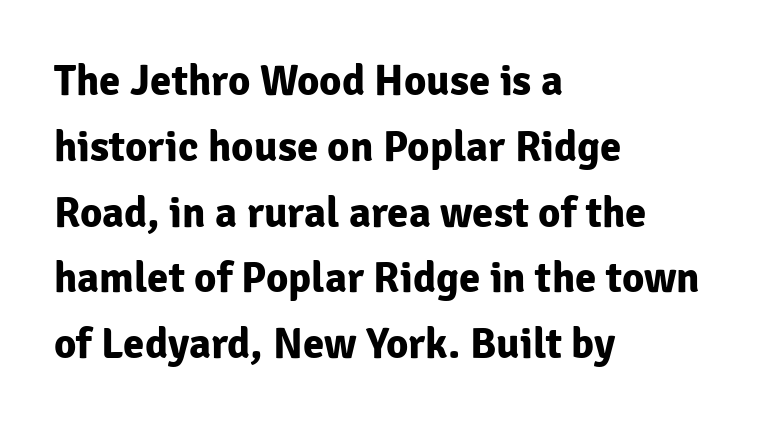
The image shows 43 px bold sans-serif type, upright; set left-aligned, normal line spacing (1.53x), normal letter spacing, not underlined; low stroke contrast and a medium x-height.
